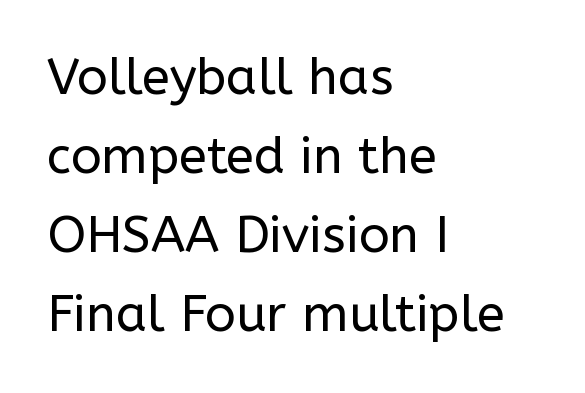
Q: Is the text bold? A: No.
Q: Is the text italic (slanted)? A: No, it is upright.
Q: Is the typeface a serif or a sans-serif typeface? A: Sans-serif.
Q: Is the text underlined? A: No.
Q: How is the paragraph aligned? A: Left-aligned.
Q: Is the spacing between letters normal or unusually wide? A: Normal.
Q: Is the spacing between lines tight, normal or loose? A: Normal.
Q: Width (condensed, normal, or wide)? A: Normal.
Q: Stroke contrast? A: Low.
Q: x-height? A: Medium.
Q: Monospaced? A: No.
